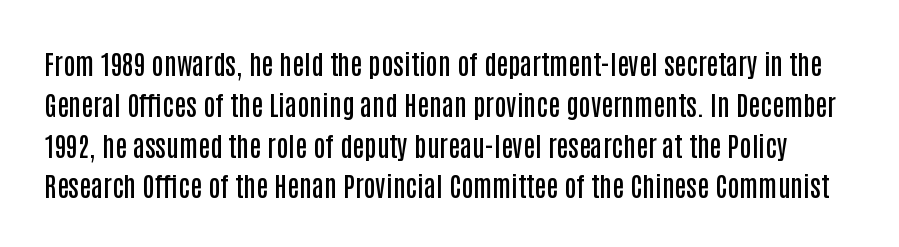
Standard letterfit; no display-style spreading of the glyphs. Just letters on the line, the space beneath them empty. In terms of posture, this sample is upright. Compared with typical paragraphs, the rows here are spaced about the same.
